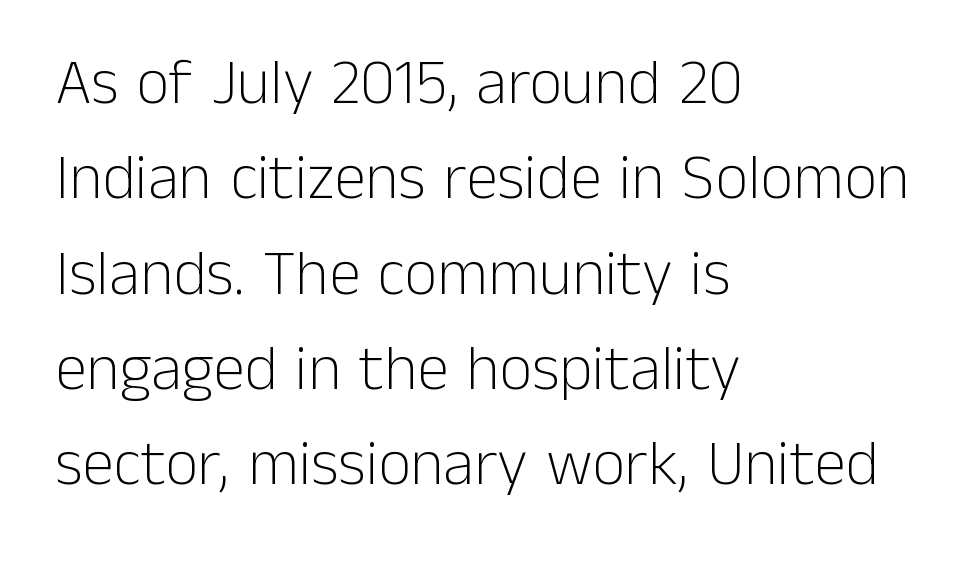
{"serif": "no", "italic": "no", "bold": "no", "weight": "light", "width": "normal", "stroke_contrast": "low", "x_height": "medium", "monospaced": "no", "underline": "no", "align": "left", "line_spacing": "normal", "line_spacing_ratio": 1.49, "letter_spacing": "normal", "letter_spacing_em": 0.0, "glyph_px": 64}
